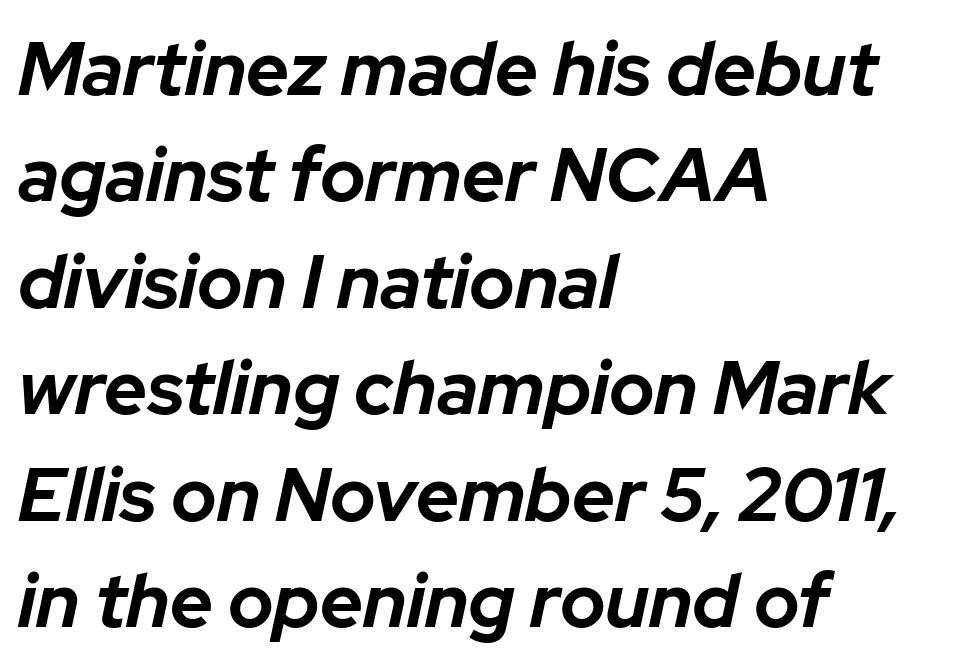
Q: Is the text bold? A: Yes.
Q: Is the text italic (slanted)? A: Yes, it leans right by about 12 degrees.
Q: Is the text underlined? A: No.
Q: How is the paragraph aligned? A: Left-aligned.
Q: Is the spacing between letters normal or unusually wide? A: Normal.
Q: Is the spacing between lines tight, normal or loose? A: Normal.
Q: Width (condensed, normal, or wide)? A: Normal.
Q: Stroke contrast? A: Low.
Q: x-height? A: Medium.
Q: Monospaced? A: No.
